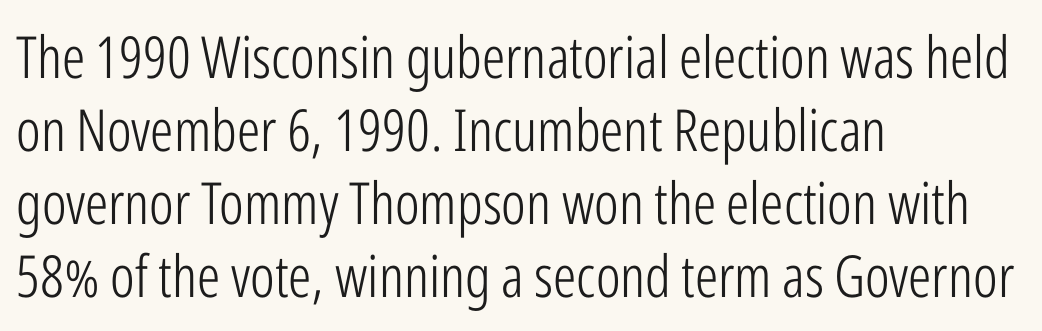
{"serif": "no", "italic": "no", "bold": "no", "weight": "light", "width": "condensed", "stroke_contrast": "low", "x_height": "medium", "monospaced": "no", "underline": "no", "align": "left", "line_spacing": "normal", "line_spacing_ratio": 1.26, "letter_spacing": "normal", "letter_spacing_em": 0.0, "glyph_px": 58}
